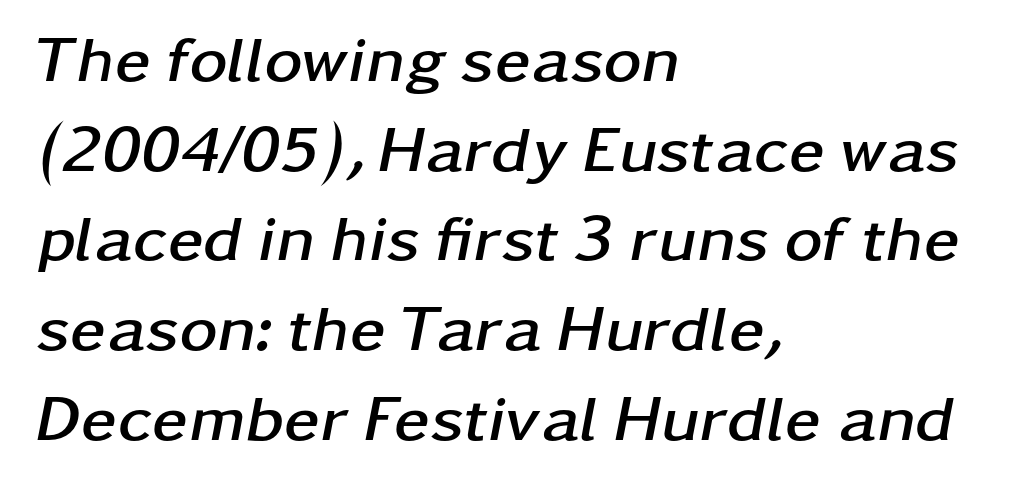
{"italic": "yes", "lean": "right", "slant_degrees": 11, "bold": "yes", "weight": "semibold", "width": "wide", "stroke_contrast": "low", "x_height": "medium", "monospaced": "no", "underline": "no", "align": "left", "line_spacing": "normal", "line_spacing_ratio": 1.38, "letter_spacing": "normal", "letter_spacing_em": 0.0, "glyph_px": 65}
